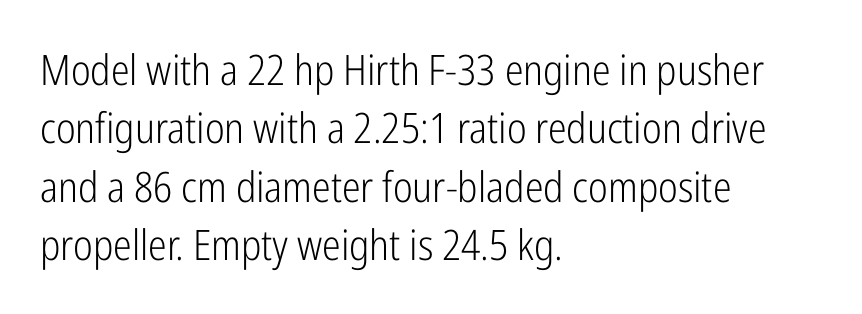
Q: Is the text bold? A: No.
Q: Is the text italic (slanted)? A: No, it is upright.
Q: Is the typeface a serif or a sans-serif typeface? A: Sans-serif.
Q: Is the text underlined? A: No.
Q: How is the paragraph aligned? A: Left-aligned.
Q: Is the spacing between letters normal or unusually wide? A: Normal.
Q: Is the spacing between lines tight, normal or loose? A: Normal.
Q: Width (condensed, normal, or wide)? A: Condensed.
Q: Stroke contrast? A: Low.
Q: x-height? A: Medium.
Q: Monospaced? A: No.
